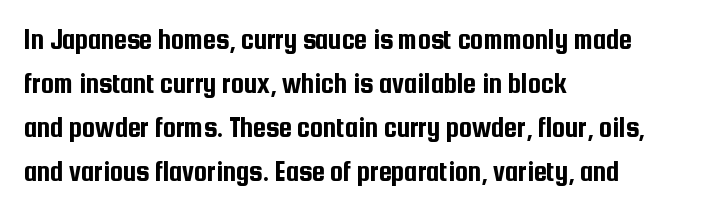
Q: Is the text italic (slanted)? A: No, it is upright.
Q: Is the typeface a serif or a sans-serif typeface? A: Sans-serif.
Q: Is the text underlined? A: No.
Q: How is the paragraph aligned? A: Left-aligned.
Q: Is the spacing between letters normal or unusually wide? A: Normal.
Q: Is the spacing between lines tight, normal or loose? A: Normal.
Q: Width (condensed, normal, or wide)? A: Condensed.
Q: Stroke contrast? A: Low.
Q: x-height? A: Medium.
Q: Monospaced? A: No.
